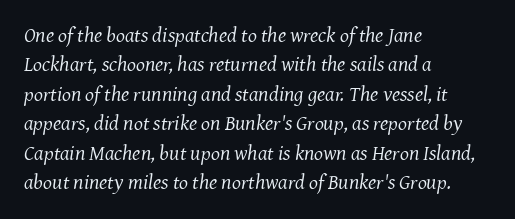
The image shows 21 px text type, italic (leaning right); set left-aligned, normal line spacing (1.4x), normal letter spacing, not underlined.
